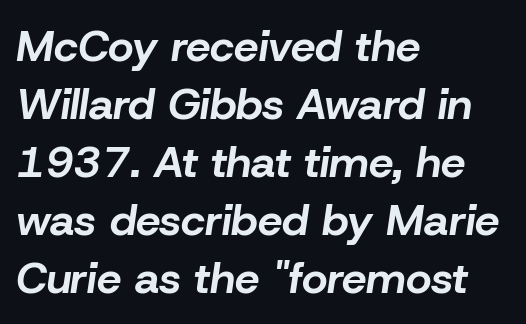
{"italic": "yes", "lean": "right", "slant_degrees": 8, "bold": "yes", "weight": "bold", "width": "normal", "stroke_contrast": "low", "x_height": "medium", "monospaced": "no", "underline": "no", "align": "left", "line_spacing": "normal", "line_spacing_ratio": 1.32, "letter_spacing": "normal", "letter_spacing_em": 0.0, "glyph_px": 44}
